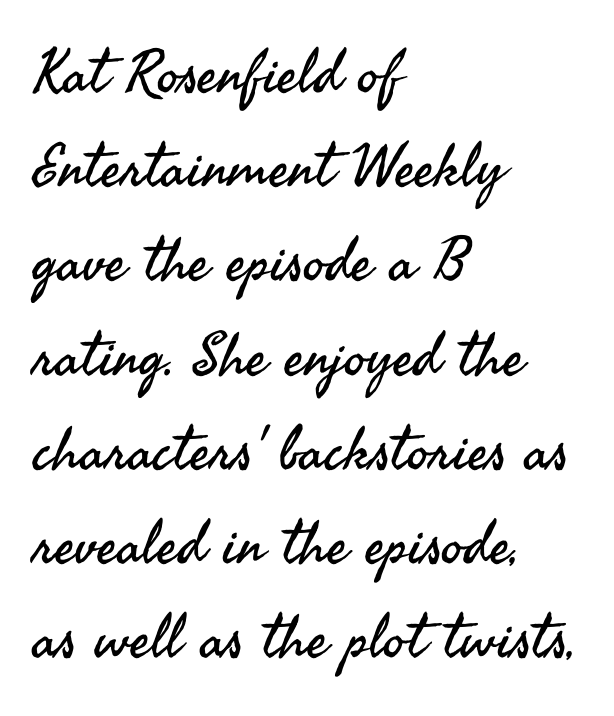
Q: Is the text bold? A: No.
Q: Is the text italic (slanted)? A: Yes.
Q: Is the typeface a serif or a sans-serif typeface? A: Sans-serif.
Q: Is the text underlined? A: No.
Q: How is the paragraph aligned? A: Left-aligned.
Q: Is the spacing between letters normal or unusually wide? A: Normal.
Q: Is the spacing between lines tight, normal or loose? A: Normal.
Q: Width (condensed, normal, or wide)? A: Normal.
Q: Stroke contrast? A: Medium.
Q: x-height? A: Small.
Q: Monospaced? A: No.
